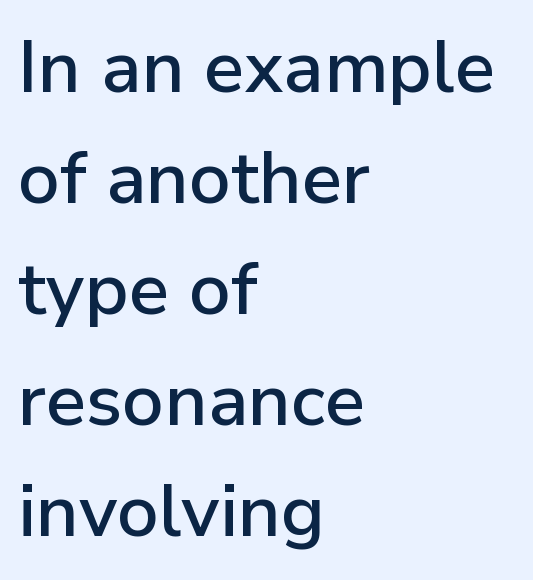
The image shows 73 px sans-serif type, upright; set left-aligned, normal line spacing (1.52x), normal letter spacing, not underlined; low stroke contrast and a medium x-height.
